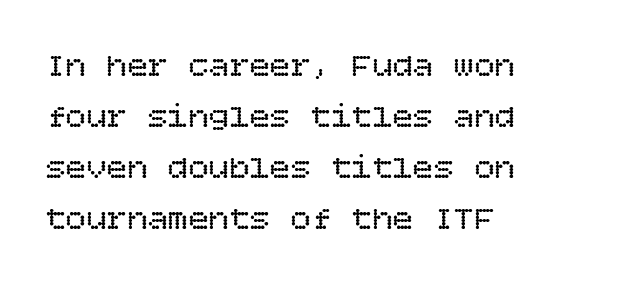
What's the leading like? Ordinary, nothing unusual. Line starts are locked; line ends wander. The lettering stays uniformly vertical, giving the passage a roman look. Default kerning and tracking; the words read as compact shapes.
